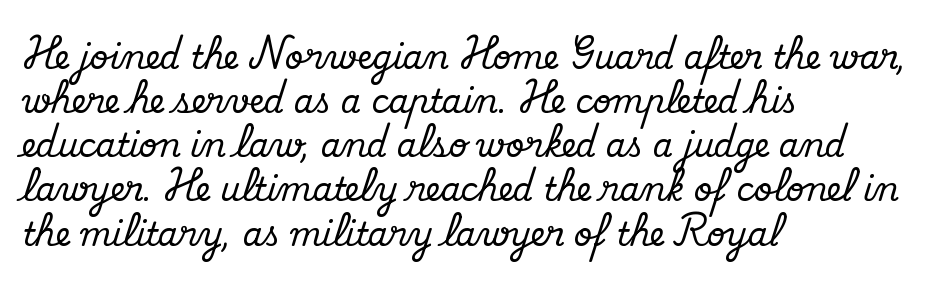
{"serif": "yes", "width": "normal", "stroke_contrast": "medium", "x_height": "small", "monospaced": "no", "underline": "no", "align": "left", "line_spacing": "normal", "line_spacing_ratio": 1.38, "letter_spacing": "normal", "letter_spacing_em": 0.0, "glyph_px": 32}
